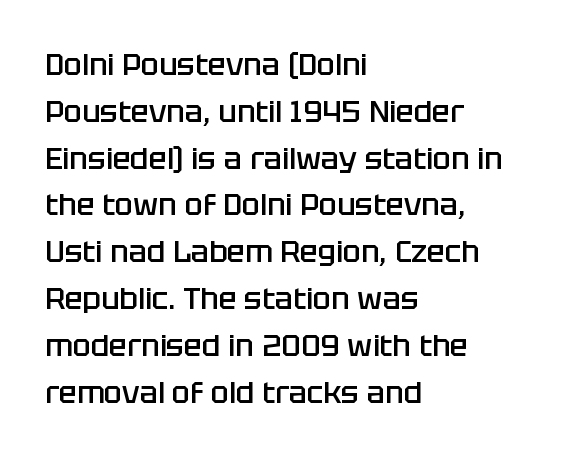
Anything drawn beneath the words? Only blank space. Typographically, this falls in the sans-serif category. This block has exactly the height ordinary leading produces. What stands out about the letter spacing? Nothing — it is the standard amount. The letters advance in unequal steps, a hallmark of proportional type.
